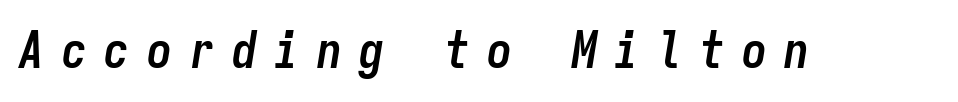
The image shows 50 px semibold, condensed type, italic (leaning right), monospaced; set unusually wide letter spacing (+0.35 em), not underlined; low stroke contrast and a medium x-height.
